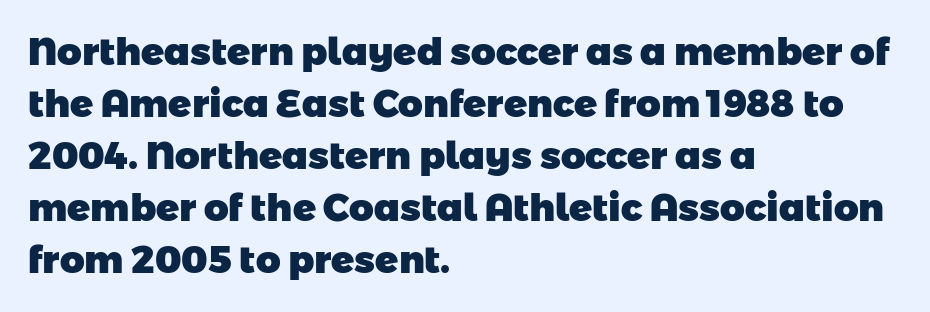
{"serif": "no", "bold": "yes", "weight": "heavy", "width": "normal", "stroke_contrast": "low", "x_height": "medium", "monospaced": "no", "underline": "no", "align": "left", "line_spacing": "normal", "line_spacing_ratio": 1.37, "letter_spacing": "normal", "letter_spacing_em": 0.0, "glyph_px": 38}
